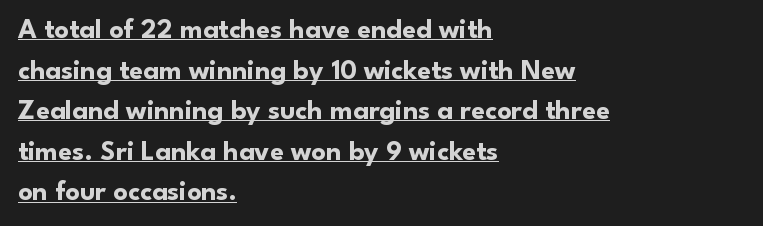
{"serif": "no", "italic": "no", "bold": "yes", "weight": "bold", "width": "normal", "stroke_contrast": "low", "x_height": "small", "monospaced": "no", "underline": "yes", "align": "left", "line_spacing": "normal", "line_spacing_ratio": 1.45, "letter_spacing": "normal", "letter_spacing_em": 0.0, "glyph_px": 28}
